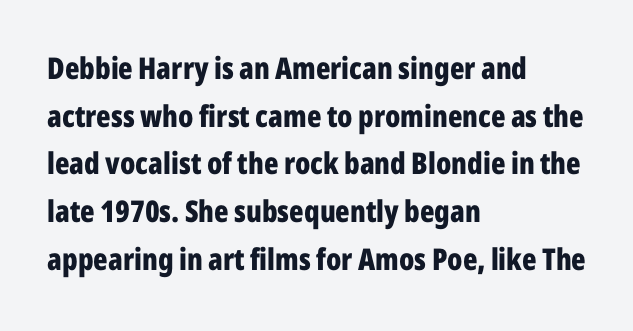
Q: Is the text bold? A: Yes.
Q: Is the text italic (slanted)? A: No, it is upright.
Q: Is the typeface a serif or a sans-serif typeface? A: Sans-serif.
Q: Is the text underlined? A: No.
Q: How is the paragraph aligned? A: Left-aligned.
Q: Is the spacing between letters normal or unusually wide? A: Normal.
Q: Is the spacing between lines tight, normal or loose? A: Normal.
Q: Width (condensed, normal, or wide)? A: Condensed.
Q: Stroke contrast? A: Low.
Q: x-height? A: Medium.
Q: Monospaced? A: No.
